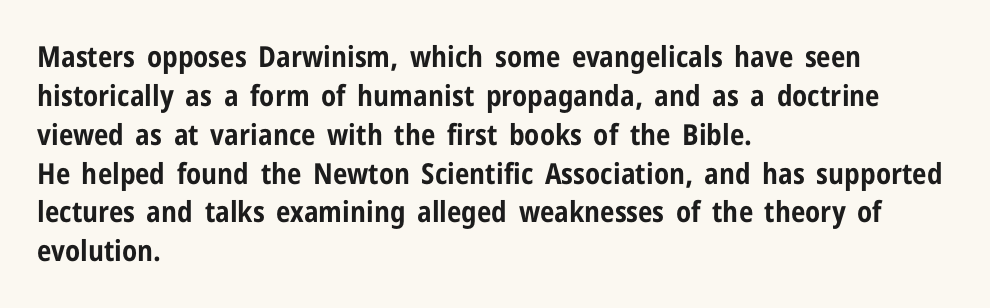
Any mark beneath the type? The region is blank. The compositor pushed each line to the left boundary. Vertically, the passage feels balanced, rows spaced as you'd expect. Weight check: bold — yes, fully. Is this a fixed-width face? No — the glyphs have proportional, varying widths.
